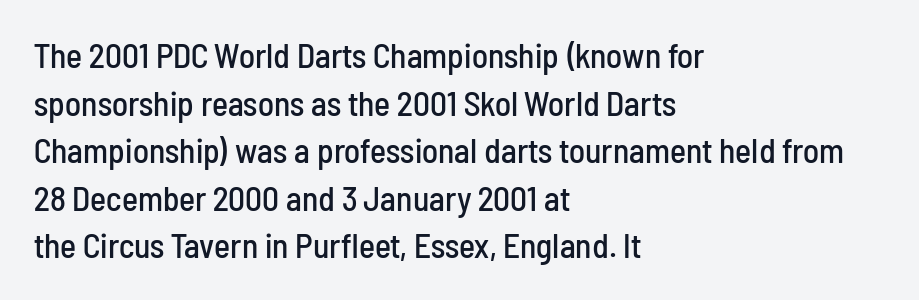
The image shows 34 px condensed sans-serif type, upright; set left-aligned, normal line spacing (1.4x), normal letter spacing, not underlined; low stroke contrast and a medium x-height.
